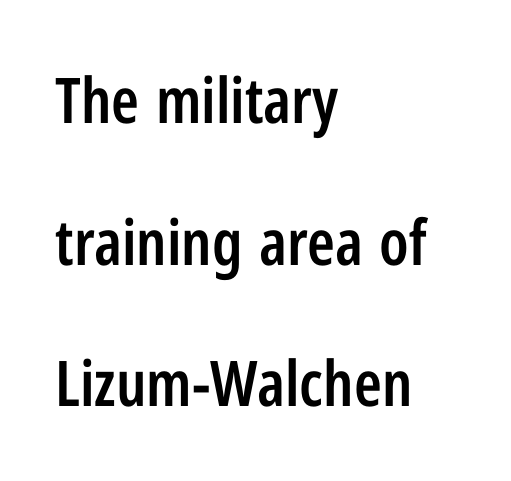
A typesetter would call this proportional, since set widths differ per character. Its strokes are somewhat broadened, the hallmark of semibold type. The glyphs are unaccompanied by any horizontal stroke below them. If you drew a ruler down the left edge, every line would touch it. Airy leading. Italic: no, the glyphs are upright roman.
